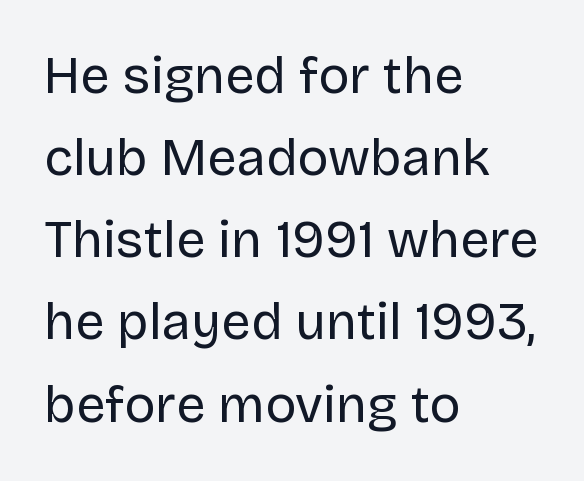
The baseline area is clear. Is there much room between lines? A standard amount, neither cramped nor airy. Leftover space on each line is placed entirely after the last word. Unlike italic type, these characters show no tilt at all.
